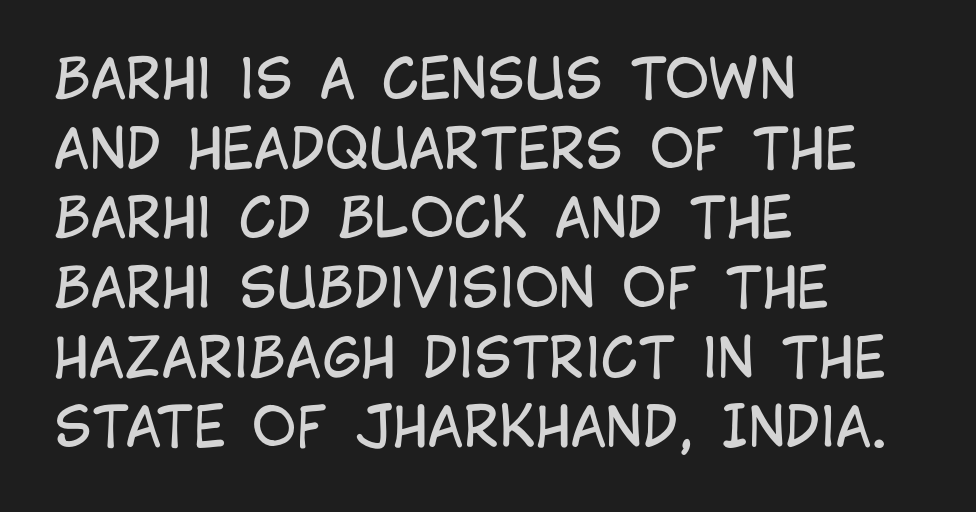
Every character sits straight up, as roman type does. Each letter keeps its own natural width here, so spacing adapts to shape. Has an underline been added? It has not. Serif or sans? Sans — the stroke terminals are bare. Compared with typical paragraphs, the rows here are spaced about the same. These lines keep a tight, regular rhythm from letter to letter.
